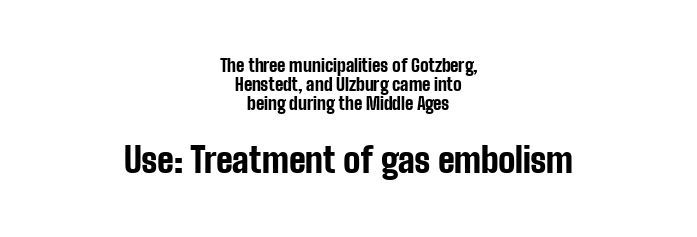
Q: Is the text bold? A: Yes.
Q: Is the text italic (slanted)? A: No, it is upright.
Q: Is the typeface a serif or a sans-serif typeface? A: Sans-serif.
Q: Is the text underlined? A: No.
Q: How is the paragraph aligned? A: Centered.
Q: Is the spacing between letters normal or unusually wide? A: Normal.
Q: Is the spacing between lines tight, normal or loose? A: Tight.
Q: Which block of text is set in a larger size, the first (top) or the second (bottom)? A: The second (bottom) one.
Q: Width (condensed, normal, or wide)? A: Condensed.
Q: Stroke contrast? A: Low.
Q: x-height? A: Medium.
Q: Monospaced? A: No.
